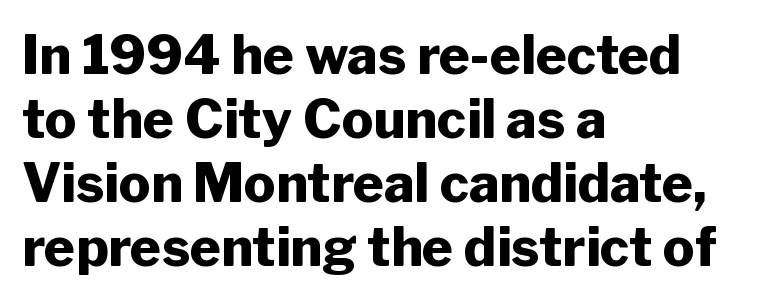
It's the straight-up-and-down kind of type. Strokes here are thick enough to call this a true bold. Typographically, this falls in the sans-serif category. Spacing verdict: proportional, widths tailored to each character. The specimen omits any rule beneath the text block's lines. The rag falls on the right side of this text block.
